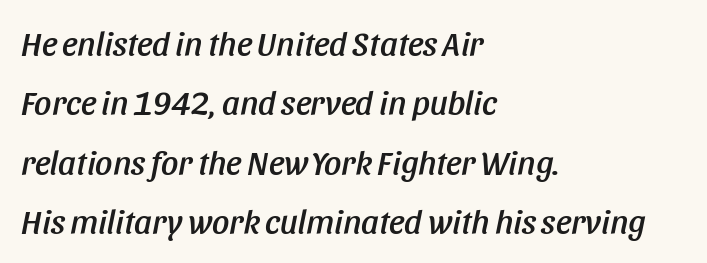
The image shows 34 px condensed type, italic (leaning right); set left-aligned, line spacing 1.75x, normal letter spacing, not underlined; low stroke contrast and a large x-height.
